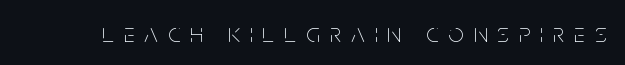
The image shows 27 px text type, upright; set unusually wide letter spacing (+0.37 em), not underlined.
